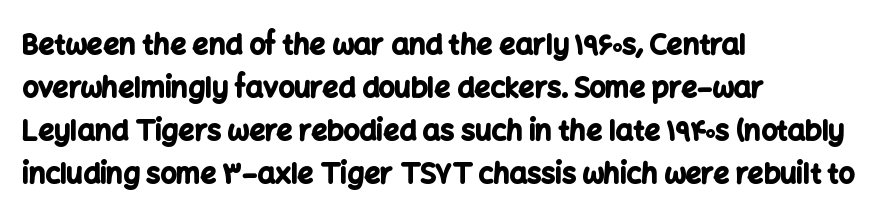
Q: Is the text bold? A: Yes.
Q: Is the text italic (slanted)? A: No, it is upright.
Q: Is the typeface a serif or a sans-serif typeface? A: Sans-serif.
Q: Is the text underlined? A: No.
Q: How is the paragraph aligned? A: Left-aligned.
Q: Is the spacing between letters normal or unusually wide? A: Normal.
Q: Is the spacing between lines tight, normal or loose? A: Normal.
Q: Width (condensed, normal, or wide)? A: Normal.
Q: Stroke contrast? A: Low.
Q: x-height? A: Medium.
Q: Monospaced? A: No.
